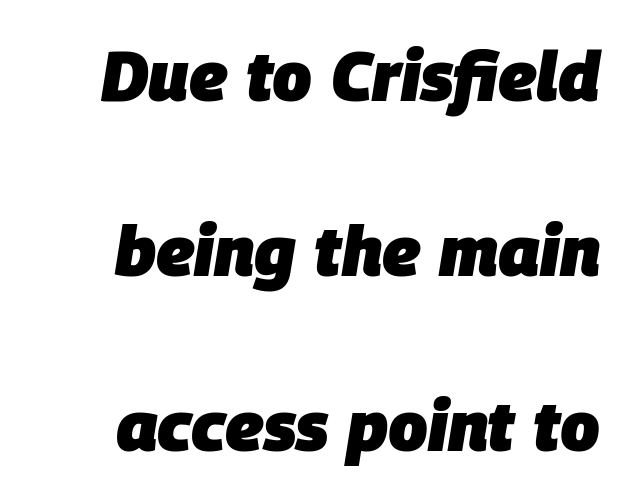
{"italic": "yes", "lean": "right", "slant_degrees": 9, "bold": "yes", "weight": "heavy", "width": "normal", "stroke_contrast": "low", "x_height": "large", "monospaced": "no", "underline": "no", "line_spacing": "loose", "line_spacing_ratio": 2.5, "letter_spacing": "normal", "letter_spacing_em": 0.0, "glyph_px": 70}
